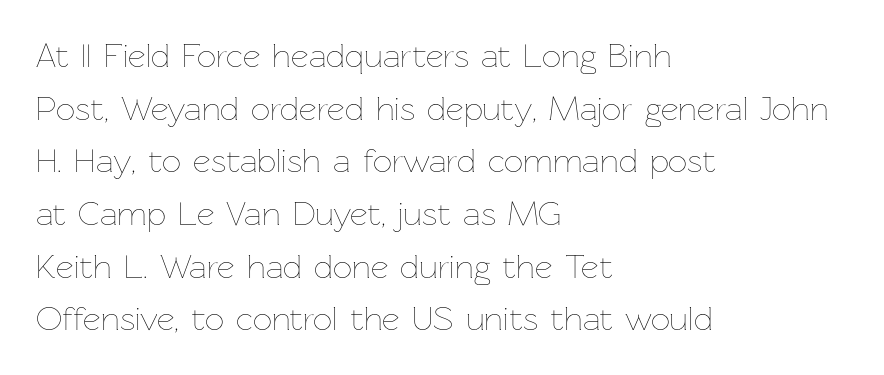
Q: Is the text bold? A: No.
Q: Is the text italic (slanted)? A: No, it is upright.
Q: Is the text underlined? A: No.
Q: How is the paragraph aligned? A: Left-aligned.
Q: Is the spacing between letters normal or unusually wide? A: Normal.
Q: Is the spacing between lines tight, normal or loose? A: Normal.
Q: Width (condensed, normal, or wide)? A: Normal.
Q: Stroke contrast? A: Low.
Q: x-height? A: Medium.
Q: Monospaced? A: No.
